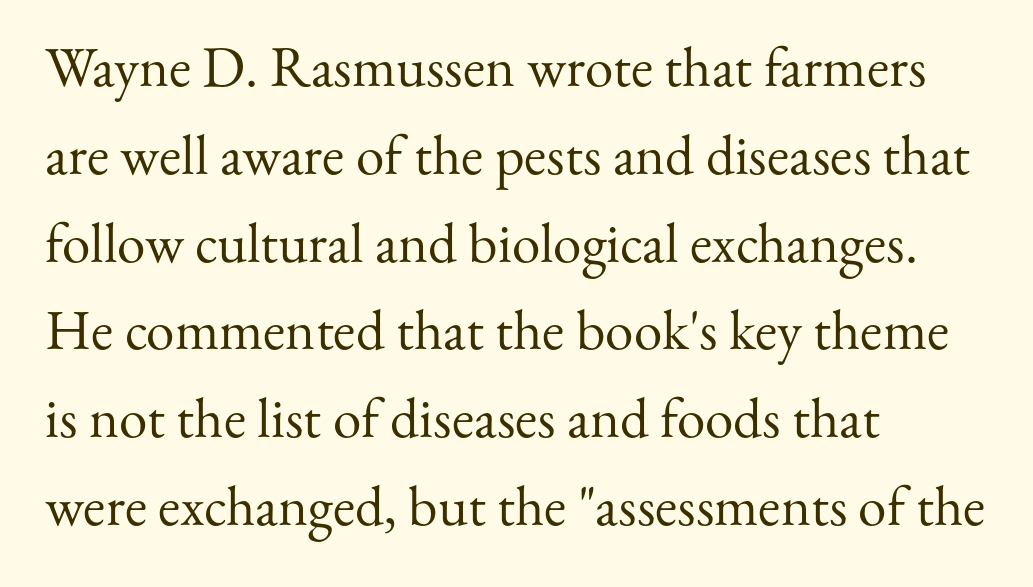
The image shows 57 px regular-weight serif type, upright; set left-aligned, normal line spacing (1.54x), normal letter spacing, not underlined; medium stroke contrast and a small x-height.
